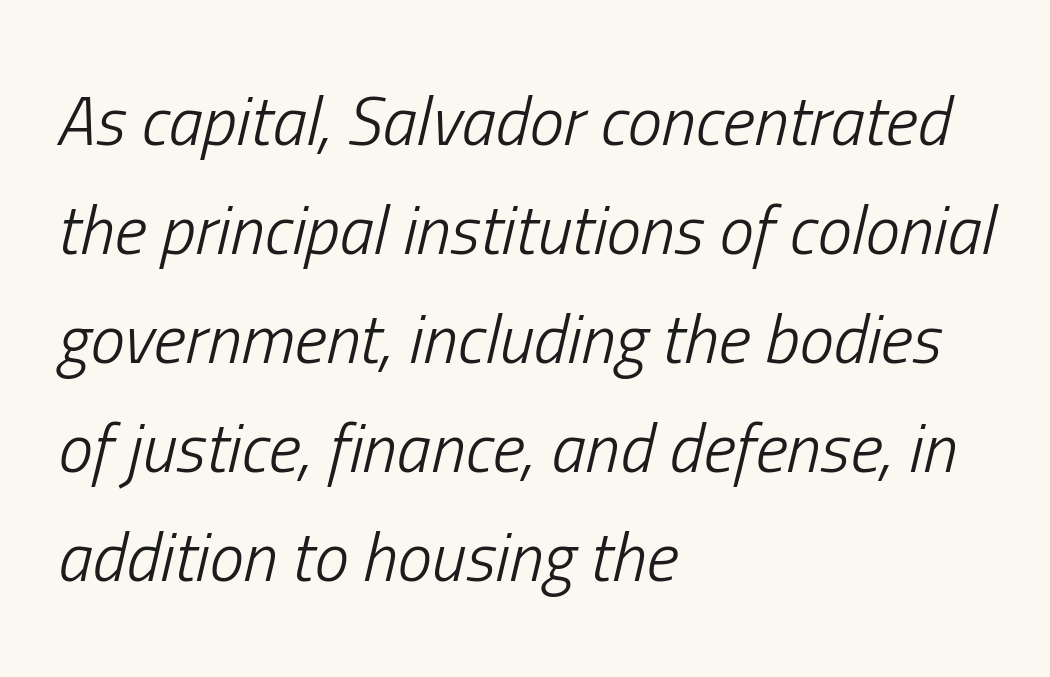
{"italic": "yes", "lean": "right", "slant_degrees": 13, "bold": "no", "weight": "light", "width": "condensed", "stroke_contrast": "low", "x_height": "medium", "monospaced": "no", "underline": "no", "align": "left", "line_spacing": "normal", "line_spacing_ratio": 1.58, "letter_spacing": "normal", "letter_spacing_em": 0.0, "glyph_px": 69}
